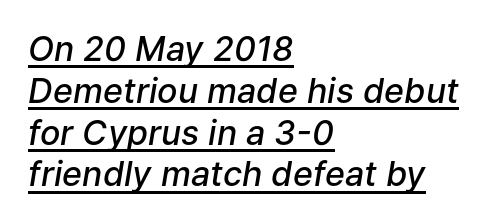
The image shows 34 px semibold type, italic (leaning right); set left-aligned, line spacing 1.23x, normal letter spacing, underlined; low stroke contrast and a medium x-height.
